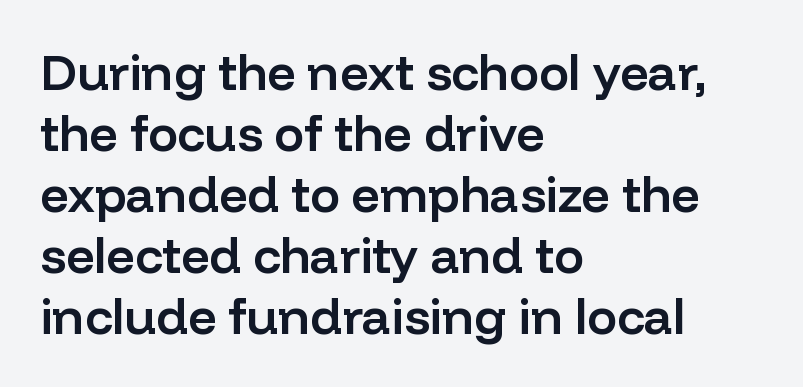
{"serif": "no", "italic": "no", "bold": "semi", "weight": "semibold", "width": "normal", "stroke_contrast": "low", "x_height": "medium", "monospaced": "no", "underline": "no", "align": "left", "line_spacing_ratio": 1.22, "letter_spacing": "normal", "letter_spacing_em": 0.0, "glyph_px": 50}
